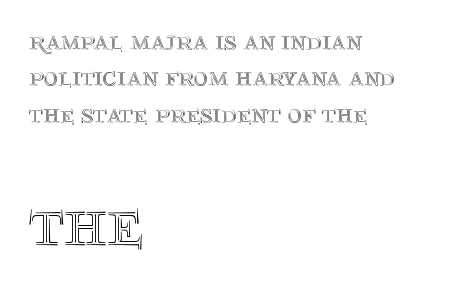
Has an underline been added? It has not. Compare the two chunks: the lower has the greater cap height. The face used here is rendered with its standard letterfit. The rendering uses natural spacing where letterforms have individual widths.
